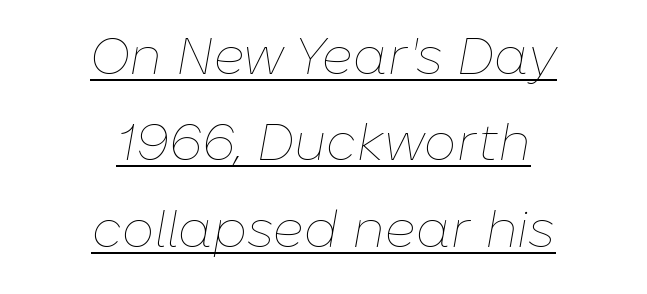
The image shows 52 px thin type, italic (leaning right); set centered, normal line spacing (1.66x), normal letter spacing, underlined; low stroke contrast and a medium x-height.
